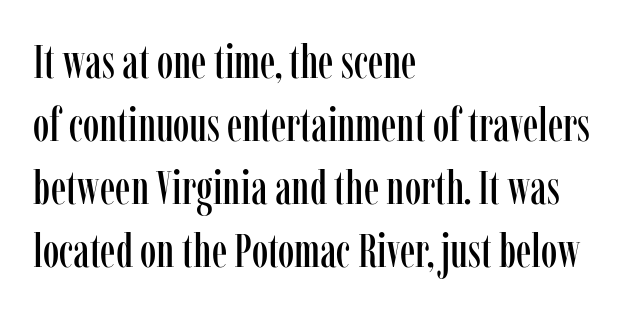
Q: Is the text italic (slanted)? A: No, it is upright.
Q: Is the typeface a serif or a sans-serif typeface? A: Serif.
Q: Is the text underlined? A: No.
Q: How is the paragraph aligned? A: Left-aligned.
Q: Is the spacing between letters normal or unusually wide? A: Normal.
Q: Is the spacing between lines tight, normal or loose? A: Normal.
Q: Width (condensed, normal, or wide)? A: Condensed.
Q: Stroke contrast? A: Low.
Q: x-height? A: Medium.
Q: Monospaced? A: No.
